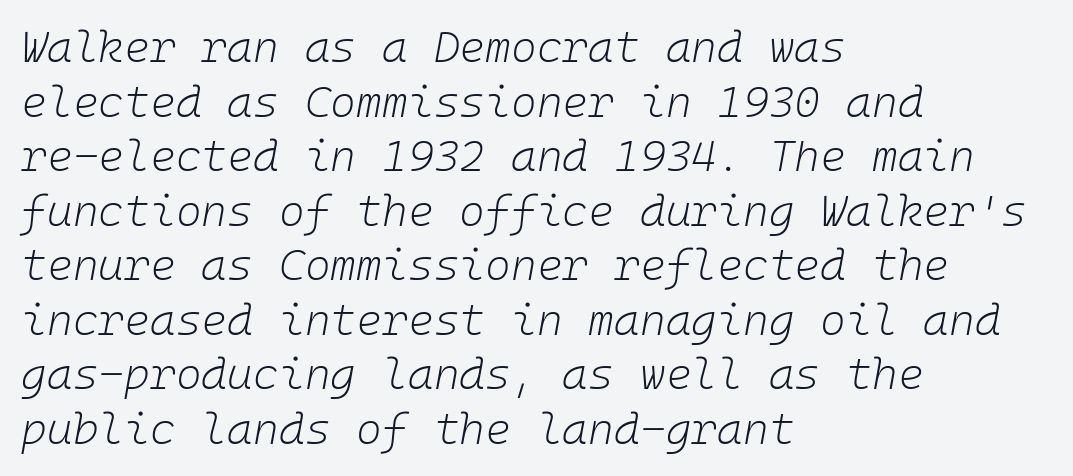
The image shows 44 px light type, italic (leaning right), monospaced; set left-aligned, line spacing 1.24x, normal letter spacing, not underlined; low stroke contrast and a medium x-height.
